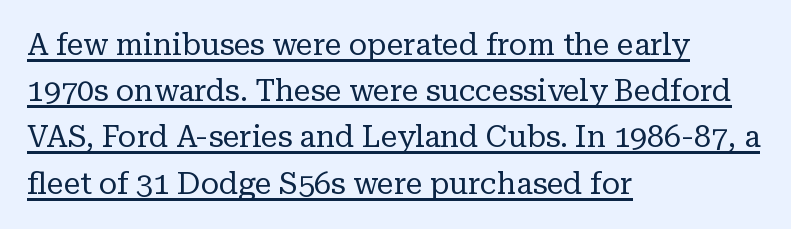
The image shows 30 px regular-weight serif type, upright; set left-aligned, normal line spacing (1.54x), normal letter spacing, underlined; low stroke contrast and a medium x-height.
